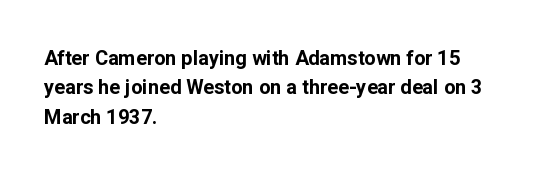
Emphasis by weight is at full strength: bold. The glyphs are unaccompanied by any horizontal stroke below them. Nothing unusual about the tracking: characters are spaced as the font intends. Do the letters lean? They stand straight. Every row of glyphs begins at an identical x-position on the left.
